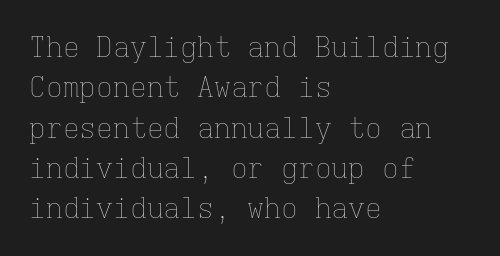
{"italic": "no", "bold": "no", "weight": "thin", "width": "normal", "stroke_contrast": "low", "x_height": "medium", "monospaced": "yes", "underline": "no", "align": "left", "line_spacing": "normal", "line_spacing_ratio": 1.44, "letter_spacing": "normal", "letter_spacing_em": 0.0, "glyph_px": 28}
